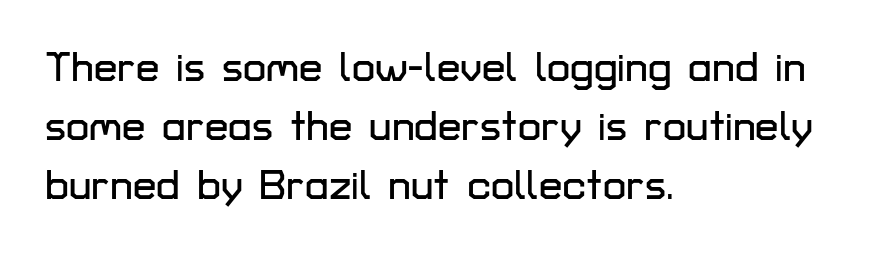
Notice how the passage keeps a crisp vertical edge on the left only. Inter-character spacing is left at the font's built-in metrics. Every character sits straight up, as roman type does. The specimen omits any rule beneath the text block's lines. Each letter keeps its own natural width here, so spacing adapts to shape. What's the leading like? Ordinary, nothing unusual.
